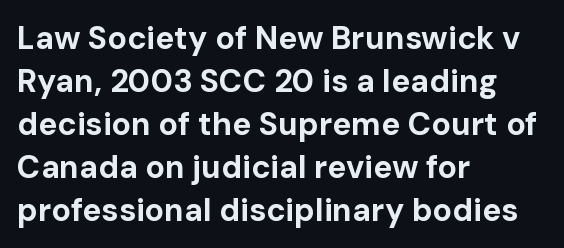
{"serif": "no", "italic": "no", "bold": "yes", "weight": "bold", "width": "normal", "stroke_contrast": "low", "x_height": "medium", "monospaced": "no", "underline": "no", "align": "left", "line_spacing": "normal", "line_spacing_ratio": 1.34, "letter_spacing": "normal", "letter_spacing_em": 0.0, "glyph_px": 32}
